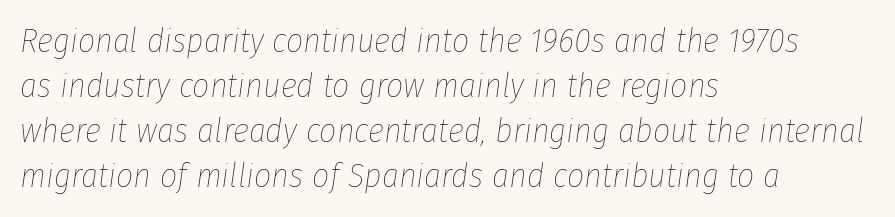
The image shows 34 px thin, condensed type, italic (leaning right); set left-aligned, normal line spacing (1.32x), normal letter spacing, not underlined; low stroke contrast and a medium x-height.
